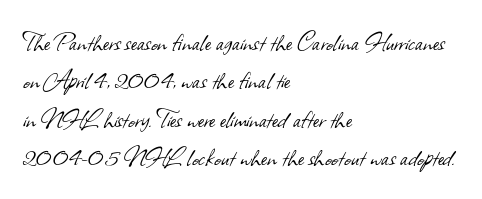
A normal amount of white space separates one row of letters from the next. Serif or sans? Sans — the stroke terminals are bare. Characters follow at the spacing the type designer built in. The passage shown is not underscored anywhere. Horizontal alignment here is leftward, the default for most running prose. Summary of weight: not heavy and not bold.
